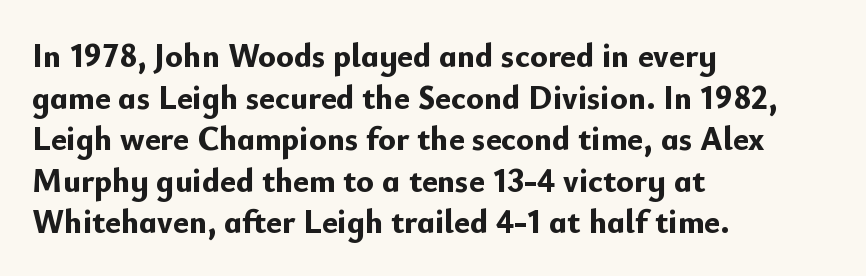
{"serif": "no", "italic": "no", "bold": "yes", "weight": "bold", "width": "normal", "stroke_contrast": "low", "x_height": "small", "monospaced": "no", "underline": "no", "align": "left", "line_spacing": "normal", "line_spacing_ratio": 1.26, "letter_spacing": "normal", "letter_spacing_em": 0.0, "glyph_px": 33}
